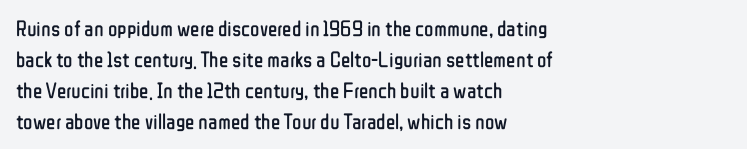
{"italic": "no", "bold": "no", "underline": "no", "align": "left", "line_spacing": "normal", "line_spacing_ratio": 1.41, "letter_spacing": "normal", "letter_spacing_em": 0.0, "glyph_px": 22}
